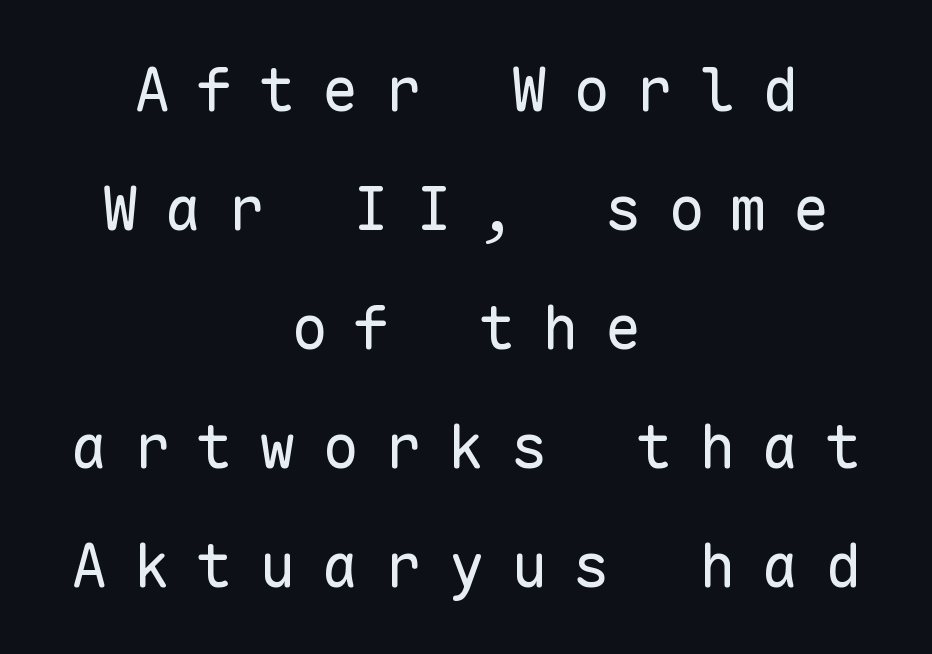
Q: Is the text bold? A: No.
Q: Is the text italic (slanted)? A: No, it is upright.
Q: Is the typeface a serif or a sans-serif typeface? A: Sans-serif.
Q: Is the text underlined? A: No.
Q: How is the paragraph aligned? A: Centered.
Q: Is the spacing between letters normal or unusually wide? A: Unusually wide.
Q: Is the spacing between lines tight, normal or loose? A: Loose.
Q: Width (condensed, normal, or wide)? A: Normal.
Q: Stroke contrast? A: Low.
Q: x-height? A: Medium.
Q: Monospaced? A: Yes.
